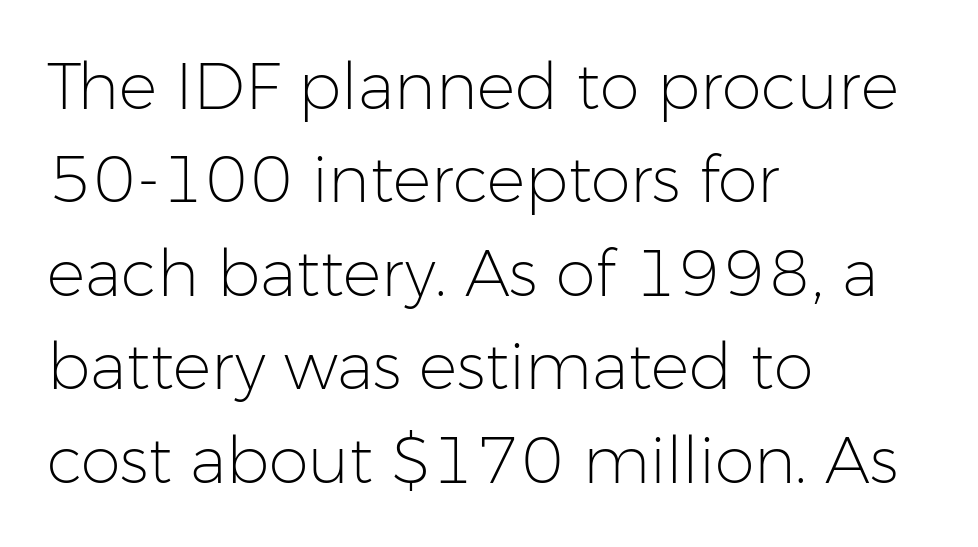
The image shows 64 px light sans-serif type, upright; set left-aligned, normal line spacing (1.46x), normal letter spacing, not underlined; low stroke contrast and a medium x-height.
